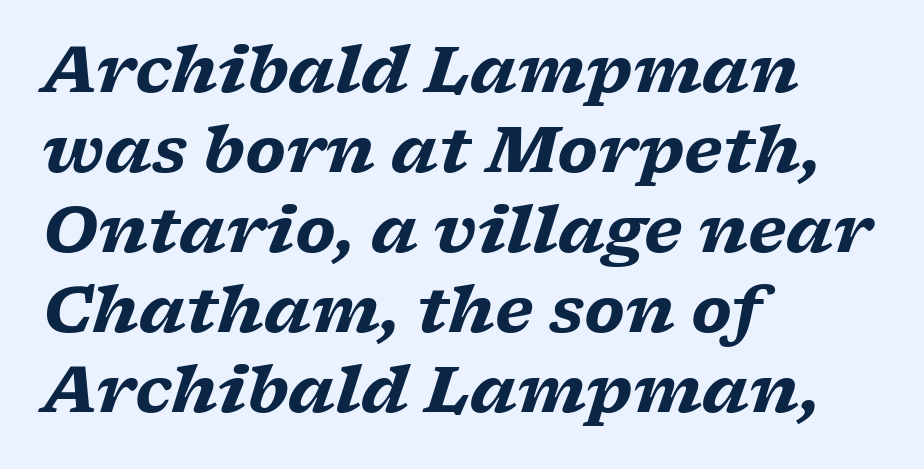
{"serif": "yes", "italic": "yes", "lean": "right", "slant_degrees": 17, "bold": "yes", "weight": "heavy", "width": "wide", "stroke_contrast": "low", "x_height": "medium", "monospaced": "no", "underline": "no", "align": "left", "line_spacing": "normal", "line_spacing_ratio": 1.25, "letter_spacing": "normal", "letter_spacing_em": 0.0, "glyph_px": 64}
